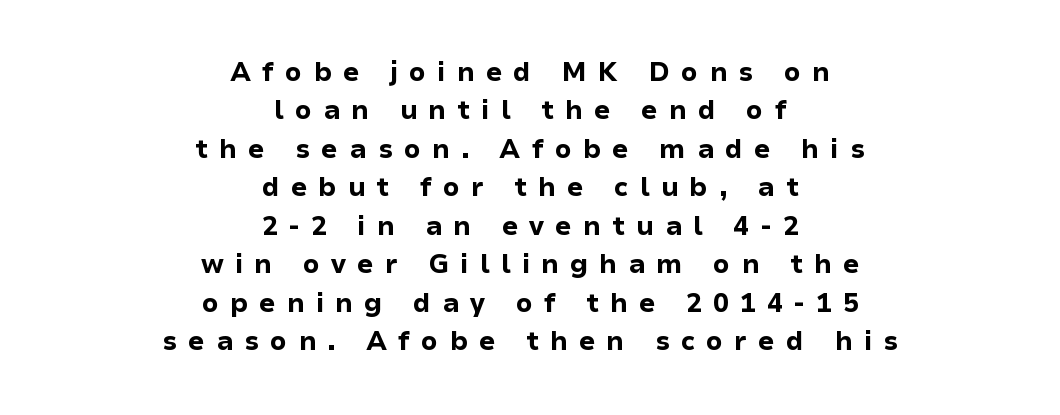
The image shows 26 px bold type, upright; set centered, normal line spacing (1.48x), unusually wide letter spacing (+0.43 em), not underlined.
